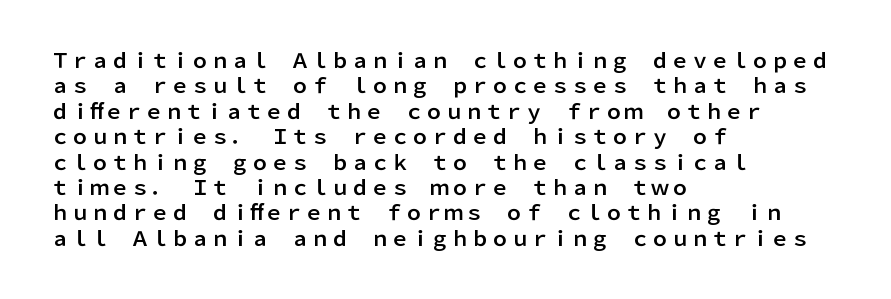
{"italic": "no", "underline": "no", "align": "left", "line_spacing": "normal", "line_spacing_ratio": 1.27, "letter_spacing": "normal", "letter_spacing_em": 0.0, "glyph_px": 20}
